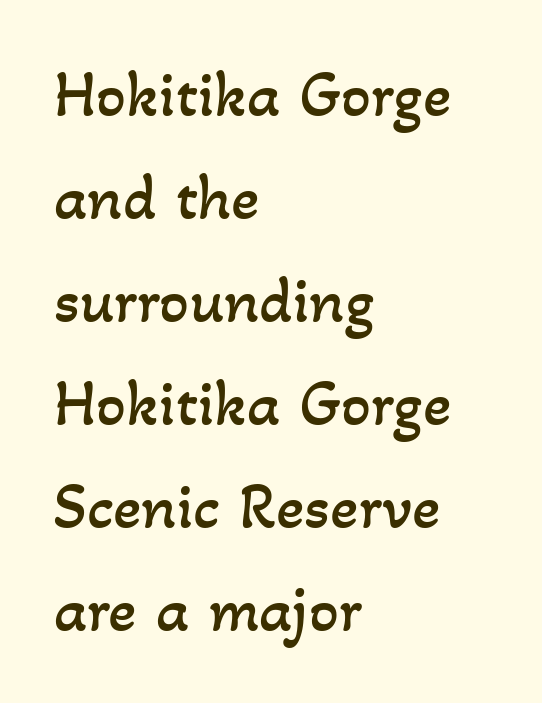
The image shows 66 px regular-weight type; set left-aligned, normal line spacing (1.56x), normal letter spacing, not underlined; low stroke contrast and a small x-height.
